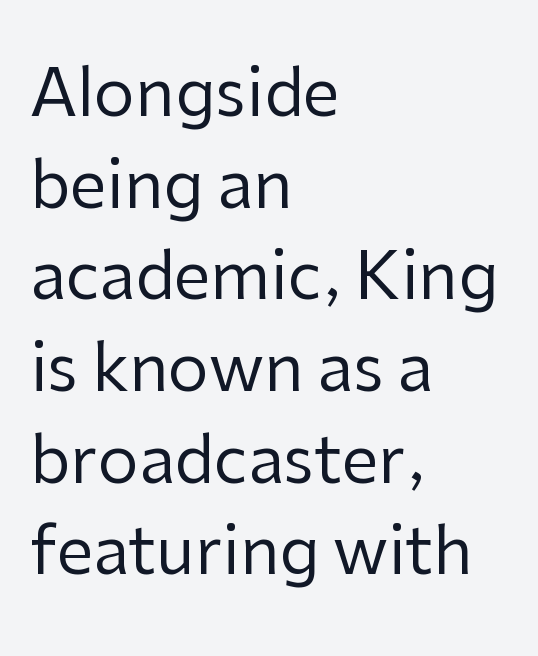
The image shows 65 px regular-weight sans-serif type, upright; set left-aligned, normal line spacing (1.41x), normal letter spacing, not underlined; low stroke contrast and a medium x-height.
